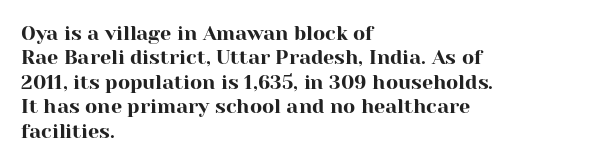
{"italic": "no", "underline": "no", "align": "left", "line_spacing_ratio": 1.22, "letter_spacing": "normal", "letter_spacing_em": 0.0, "glyph_px": 20}
